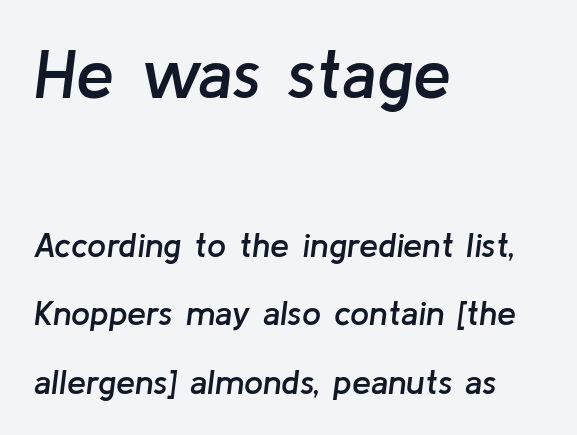
The image shows 68 px semibold type, italic (leaning right); set left-aligned, loose line spacing (2.01x), normal letter spacing, not underlined; the first (top) block is 2.0x larger; low stroke contrast and a medium x-height.
